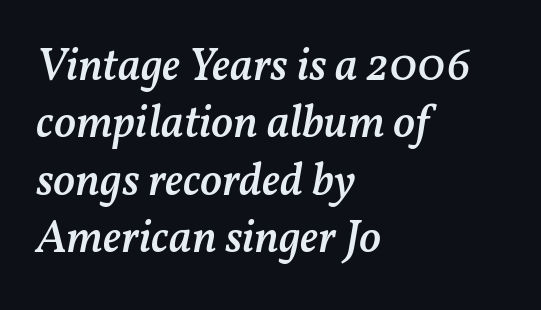
Q: Is the text bold? A: Semi-bold.
Q: Is the text italic (slanted)? A: Yes, it leans right by about 11 degrees.
Q: Is the text underlined? A: No.
Q: How is the paragraph aligned? A: Left-aligned.
Q: Is the spacing between letters normal or unusually wide? A: Normal.
Q: Is the spacing between lines tight, normal or loose? A: Normal.
Q: Width (condensed, normal, or wide)? A: Normal.
Q: Stroke contrast? A: Medium.
Q: x-height? A: Medium.
Q: Monospaced? A: No.
